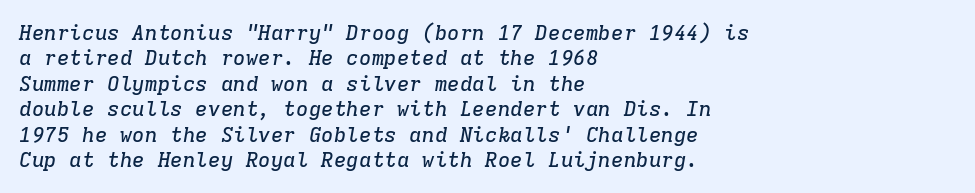
Casual observation: everything's shoved over to the left. In terms of posture, this sample is oblique. Glyph-to-glyph distance matches everyday printed text. Words float on clear page, feet unadorned.
